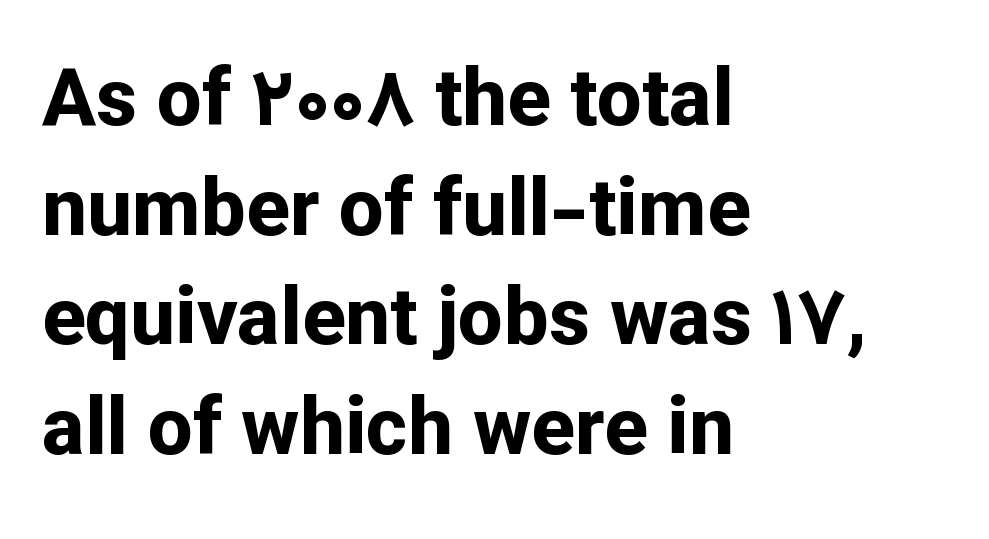
The image shows 80 px bold sans-serif type, upright; set left-aligned, normal line spacing (1.37x), normal letter spacing, not underlined; low stroke contrast and a medium x-height.
